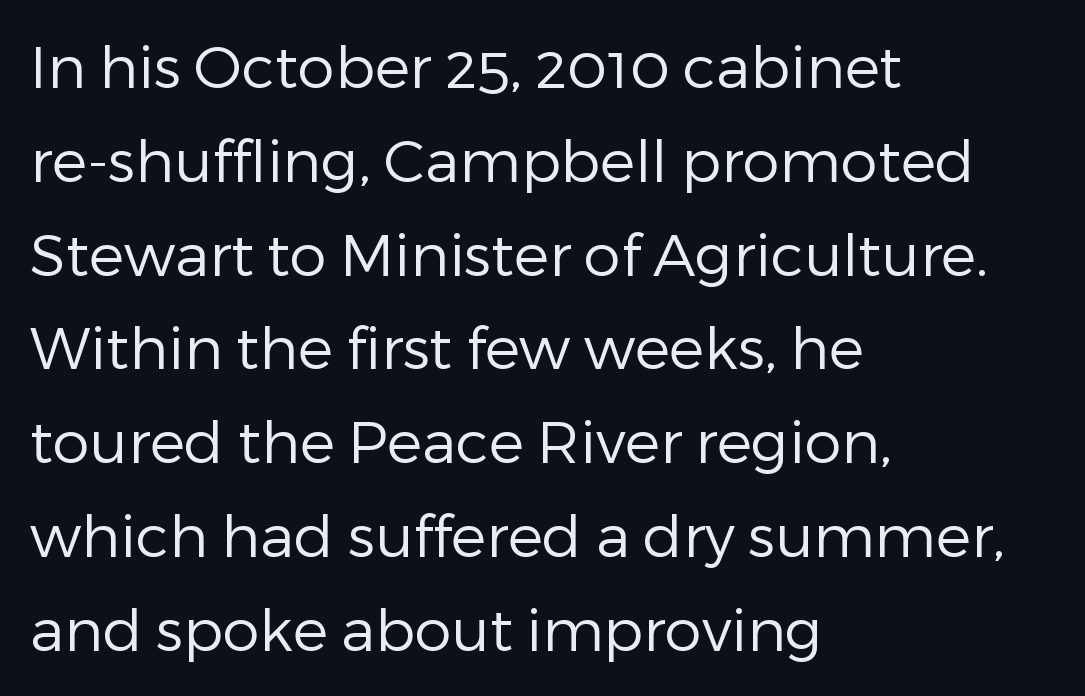
{"serif": "no", "italic": "no", "bold": "no", "weight": "regular", "width": "normal", "stroke_contrast": "low", "x_height": "medium", "monospaced": "no", "underline": "no", "align": "left", "line_spacing": "normal", "line_spacing_ratio": 1.59, "letter_spacing": "normal", "letter_spacing_em": 0.0, "glyph_px": 59}
